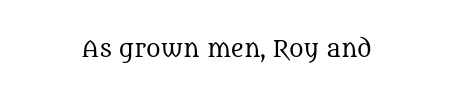
Q: Is the text bold? A: No.
Q: Is the text italic (slanted)? A: No, it is upright.
Q: Is the text underlined? A: No.
Q: Is the spacing between letters normal or unusually wide? A: Normal.
